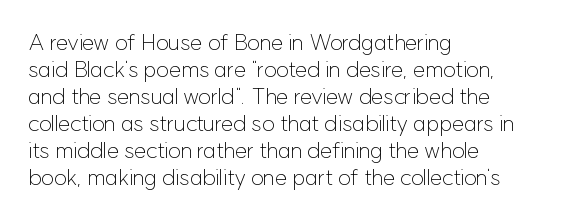
Beneath every word, the page is bare. The lettering holds an erect, upright posture throughout. Caption: face not bold, strokes unweighted. The gaps between neighbouring characters are ordinary and unremarkable.
